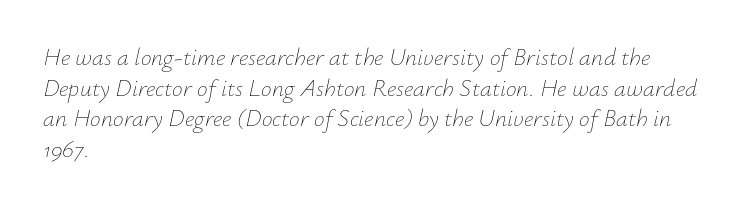
Q: Is the text bold? A: No.
Q: Is the text italic (slanted)? A: Yes, it leans right by about 12 degrees.
Q: Is the text underlined? A: No.
Q: How is the paragraph aligned? A: Left-aligned.
Q: Is the spacing between letters normal or unusually wide? A: Normal.
Q: Is the spacing between lines tight, normal or loose? A: Normal.
